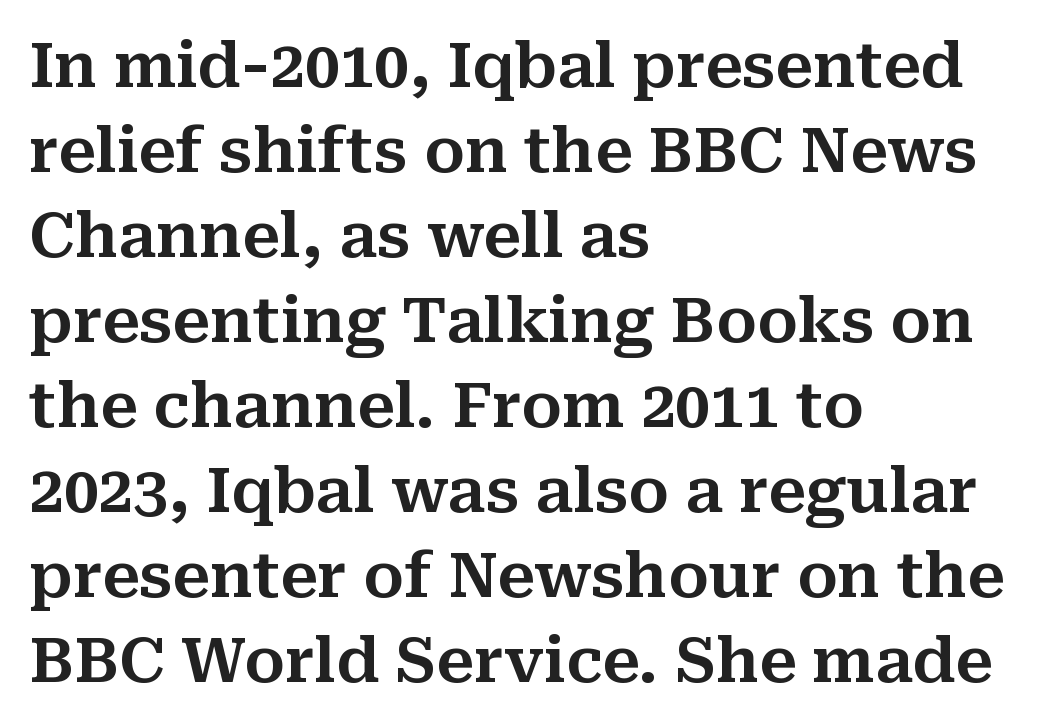
Reading down the column, the eye jumps a familiar distance to each next line. You can tell from the footed stems that serif type was used. Is there any slant? The stems are plumb. The foot of each line stays bare and open.
